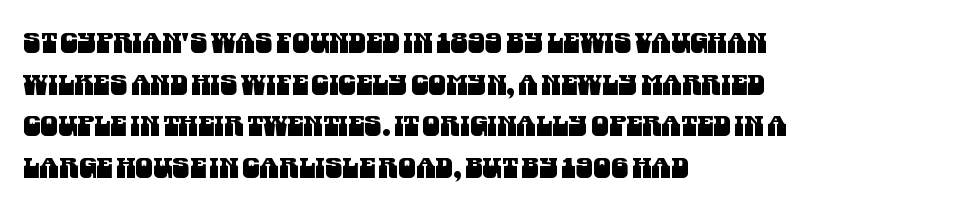
Q: Is the typeface a serif or a sans-serif typeface? A: Sans-serif.
Q: Is the text underlined? A: No.
Q: How is the paragraph aligned? A: Left-aligned.
Q: Is the spacing between letters normal or unusually wide? A: Normal.
Q: Is the spacing between lines tight, normal or loose? A: Normal.
Q: Width (condensed, normal, or wide)? A: Condensed.
Q: Stroke contrast? A: Medium.
Q: x-height? A: Large.
Q: Monospaced? A: No.
